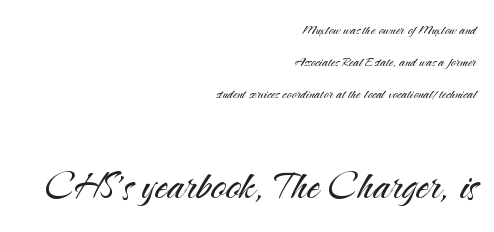
The image shows 50 px light sans-serif type; set right-aligned, line spacing 1.87x, normal letter spacing, not underlined; the second (bottom) block is 2.94x larger; medium stroke contrast and a small x-height.
